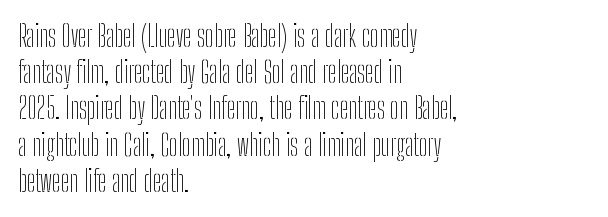
Heaviness? Minimal to ordinary, like unemphasized prose. These lines are set flush left with a ragged right edge. Lines of text with bare space underneath. Does the leading feel generous? No, just average.
